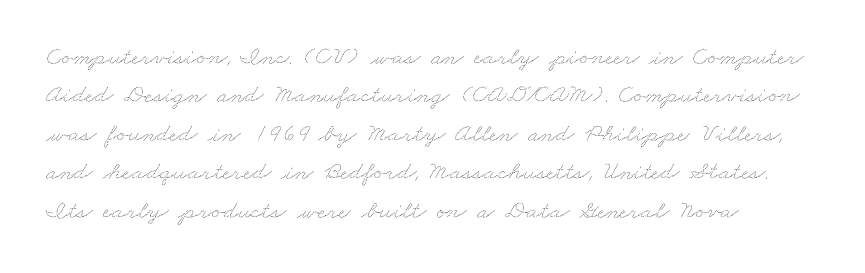
This rendering uses left alignment, leaving the right contour irregular. The zone under the glyphs is completely vacant. This block has exactly the height ordinary leading produces. You could call the tracking neutral — neither tight nor loose.
